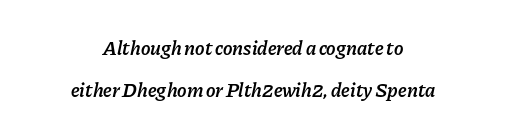
Bare-footed words on every line. Each new line begins a long way beneath the previous one. Every row of glyphs is offset so its center matches the block's center. Standard letterfit; no display-style spreading of the glyphs.
